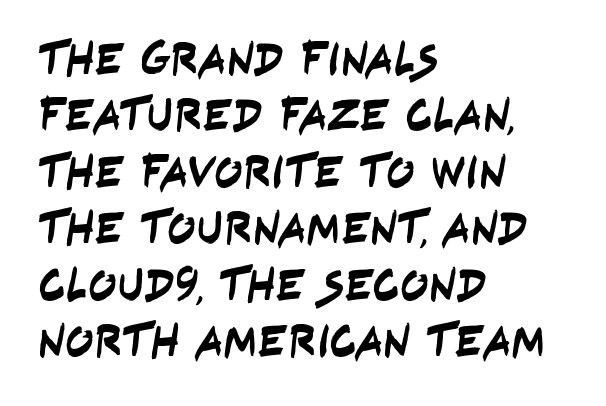
{"serif": "no", "width": "condensed", "stroke_contrast": "low", "x_height": "large", "monospaced": "no", "underline": "no", "align": "left", "line_spacing_ratio": 1.2, "letter_spacing": "normal", "letter_spacing_em": 0.0, "glyph_px": 47}
